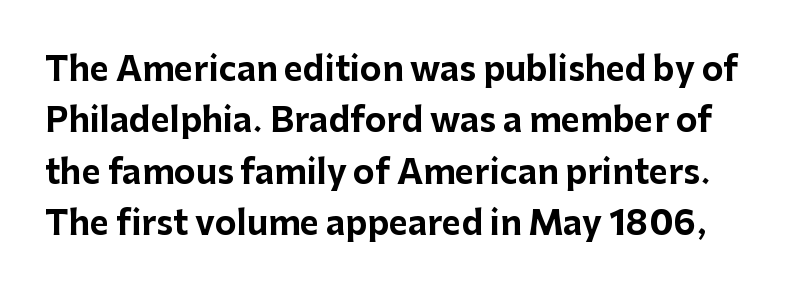
The image shows 33 px bold sans-serif type, upright; set normal line spacing (1.56x), normal letter spacing, not underlined; low stroke contrast and a medium x-height.
